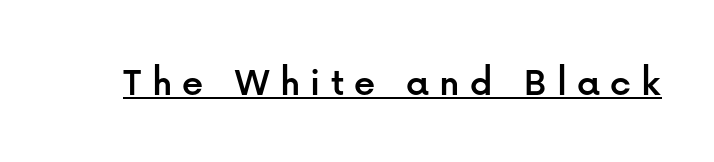
Underlined type. Think of a printed novel: that variable character pitch is what you see here. Each letter's strokes conclude bluntly, with no projecting serifs. This rendering widens character spacing well past its baseline value. Every stem runs plumb, perpendicular to the baseline.
